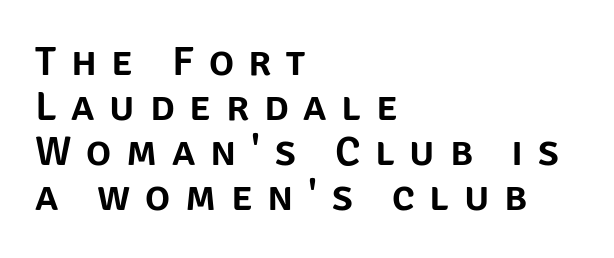
Q: Is the text italic (slanted)? A: No, it is upright.
Q: Is the typeface a serif or a sans-serif typeface? A: Sans-serif.
Q: Is the text underlined? A: No.
Q: How is the paragraph aligned? A: Left-aligned.
Q: Is the spacing between letters normal or unusually wide? A: Unusually wide.
Q: Is the spacing between lines tight, normal or loose? A: Tight.
Q: Width (condensed, normal, or wide)? A: Normal.
Q: Stroke contrast? A: Low.
Q: x-height? A: Large.
Q: Monospaced? A: No.
